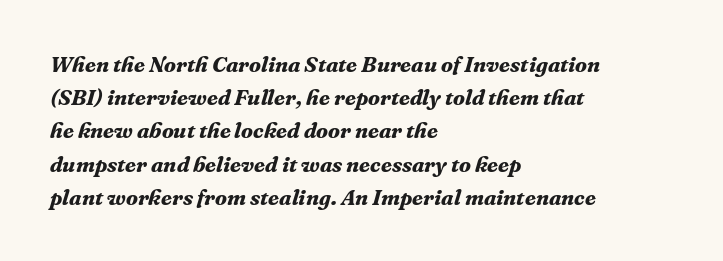
Each glyph is drawn with heavy, bold strokes. Vertically, the passage feels balanced, rows spaced as you'd expect. Does the copy run flush right? No — it runs flush left. Check under the words: just untouched page.
